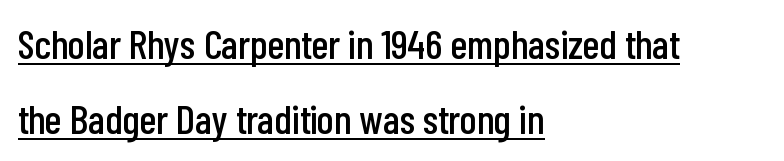
Q: Is the text italic (slanted)? A: No, it is upright.
Q: Is the typeface a serif or a sans-serif typeface? A: Sans-serif.
Q: Is the text underlined? A: Yes.
Q: How is the paragraph aligned? A: Left-aligned.
Q: Is the spacing between letters normal or unusually wide? A: Normal.
Q: Width (condensed, normal, or wide)? A: Condensed.
Q: Stroke contrast? A: Low.
Q: x-height? A: Medium.
Q: Monospaced? A: No.
